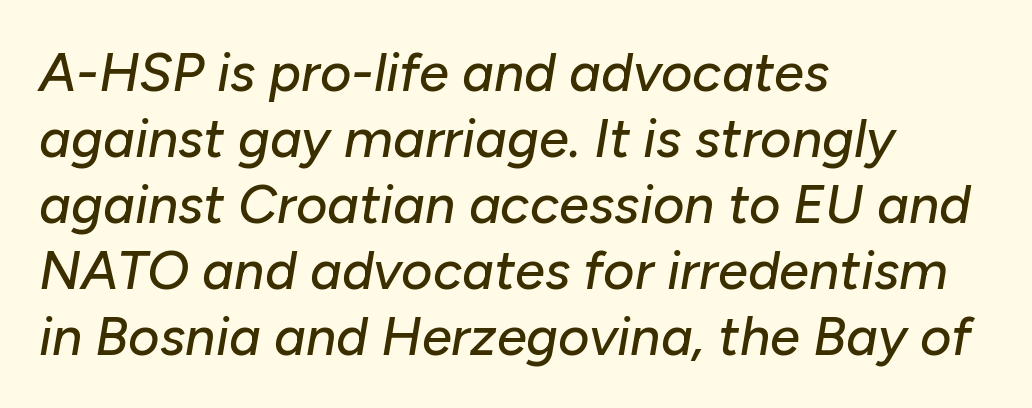
The image shows 54 px text type, italic (leaning right); set left-aligned, line spacing 1.22x, normal letter spacing, not underlined; low stroke contrast and a medium x-height.
